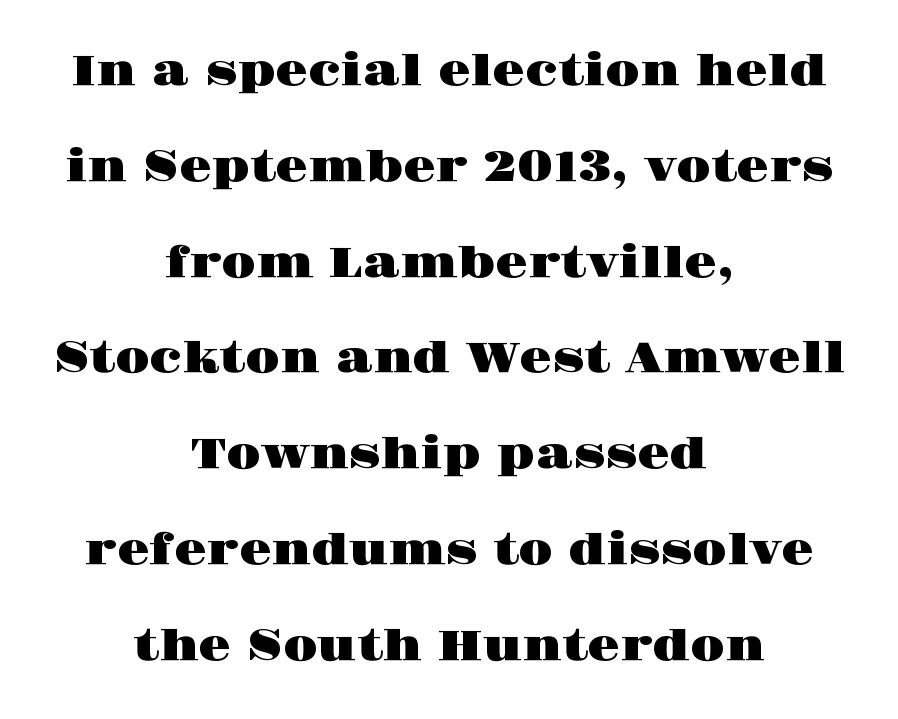
Q: Is the text italic (slanted)? A: No, it is upright.
Q: Is the typeface a serif or a sans-serif typeface? A: Serif.
Q: Is the text underlined? A: No.
Q: How is the paragraph aligned? A: Centered.
Q: Is the spacing between letters normal or unusually wide? A: Normal.
Q: Is the spacing between lines tight, normal or loose? A: Loose.
Q: Width (condensed, normal, or wide)? A: Wide.
Q: Stroke contrast? A: High.
Q: x-height? A: Large.
Q: Monospaced? A: No.
